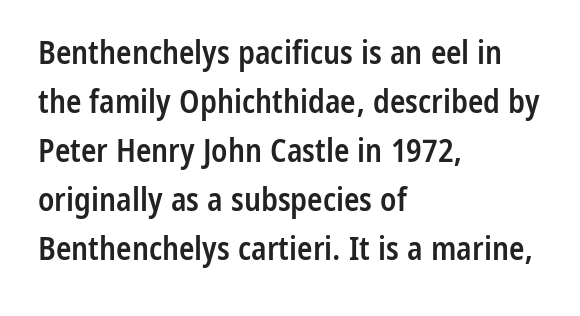
The image shows 32 px semibold, condensed sans-serif type, upright; set left-aligned, normal line spacing (1.53x), normal letter spacing, not underlined; low stroke contrast and a medium x-height.
